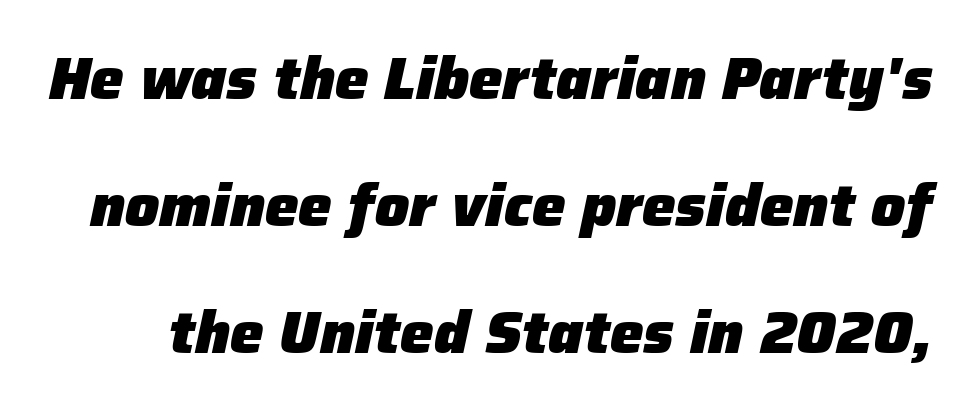
The image shows 60 px heavy type, italic (leaning right); set loose line spacing (2.12x), normal letter spacing, not underlined; low stroke contrast and a medium x-height.
